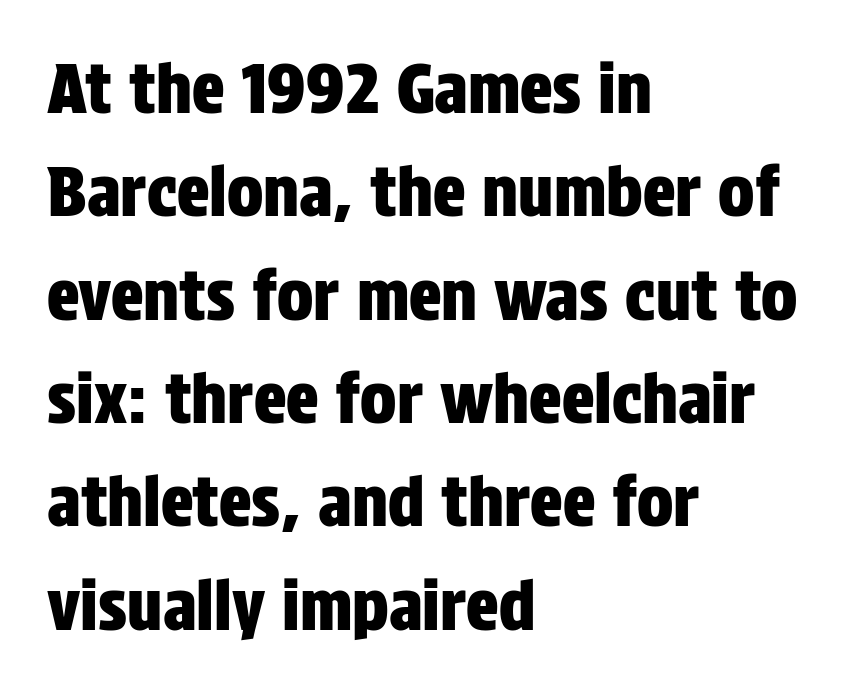
{"serif": "no", "italic": "no", "width": "condensed", "stroke_contrast": "low", "x_height": "large", "monospaced": "no", "underline": "no", "align": "left", "line_spacing": "normal", "line_spacing_ratio": 1.52, "letter_spacing": "normal", "letter_spacing_em": 0.0, "glyph_px": 68}
